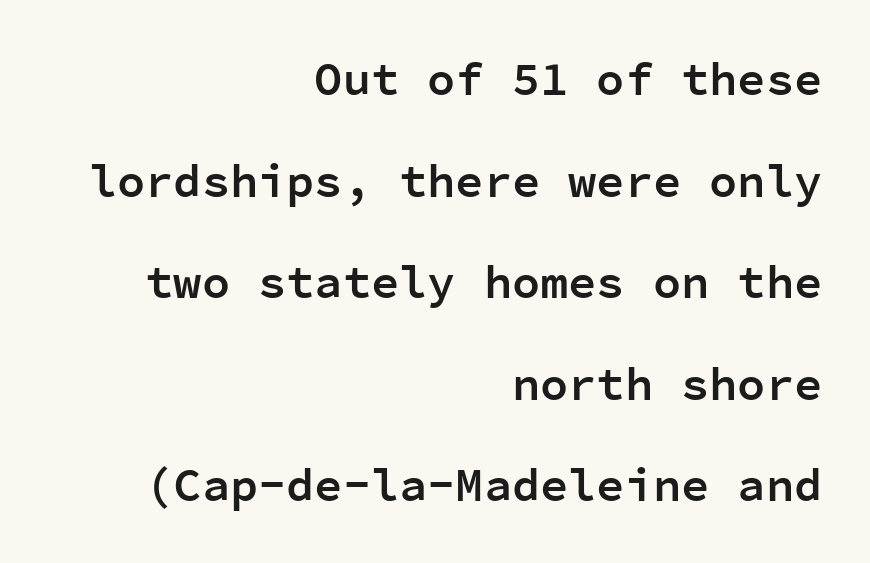
The paragraph shown leans on its right margin. Summary of weight: moderately heavy, a semibold. Is there any slant? The stems are plumb. Horizontal bands of white between lines are thick stripes. Nothing unusual about the tracking: characters are spaced as the font intends.
